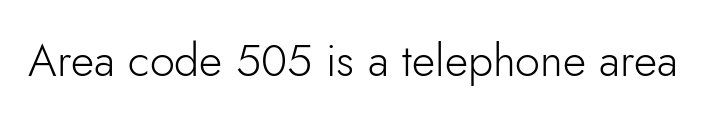
Q: Is the text bold? A: No.
Q: Is the text italic (slanted)? A: No, it is upright.
Q: Is the typeface a serif or a sans-serif typeface? A: Sans-serif.
Q: Is the text underlined? A: No.
Q: Is the spacing between letters normal or unusually wide? A: Normal.
Q: Width (condensed, normal, or wide)? A: Normal.
Q: Stroke contrast? A: Low.
Q: x-height? A: Small.
Q: Monospaced? A: No.
